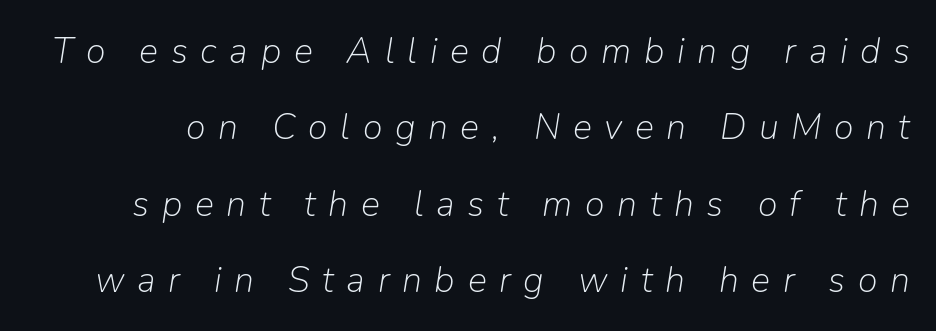
Q: Is the text bold? A: No.
Q: Is the text italic (slanted)? A: Yes, it leans right by about 9 degrees.
Q: Is the text underlined? A: No.
Q: Is the spacing between letters normal or unusually wide? A: Unusually wide.
Q: Is the spacing between lines tight, normal or loose? A: Loose.
Q: Width (condensed, normal, or wide)? A: Normal.
Q: Stroke contrast? A: Low.
Q: x-height? A: Medium.
Q: Monospaced? A: No.
